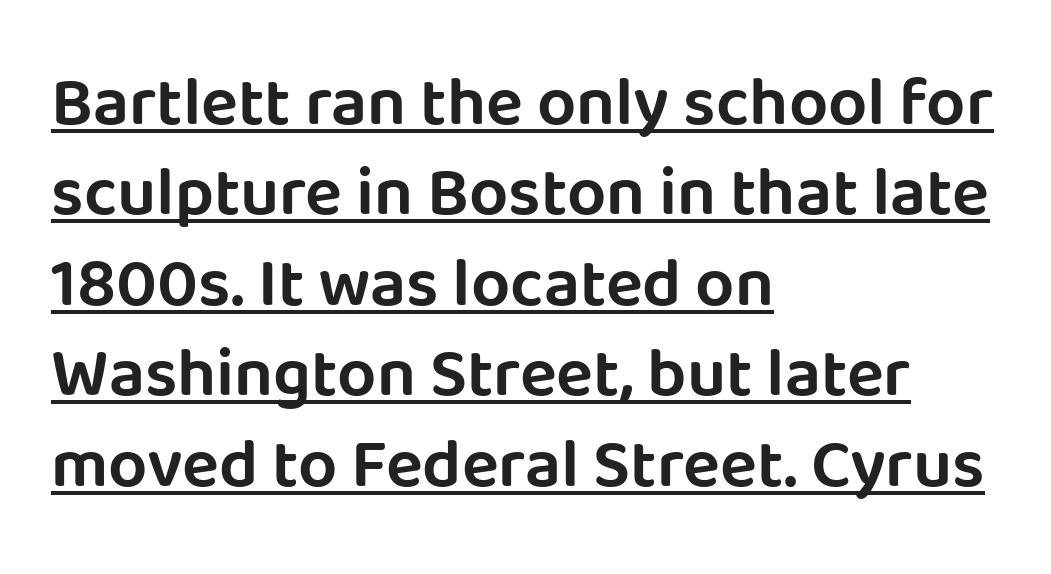
{"serif": "no", "italic": "no", "width": "normal", "stroke_contrast": "low", "x_height": "large", "monospaced": "no", "underline": "yes", "align": "left", "line_spacing": "normal", "line_spacing_ratio": 1.31, "letter_spacing": "normal", "letter_spacing_em": 0.0, "glyph_px": 69}
